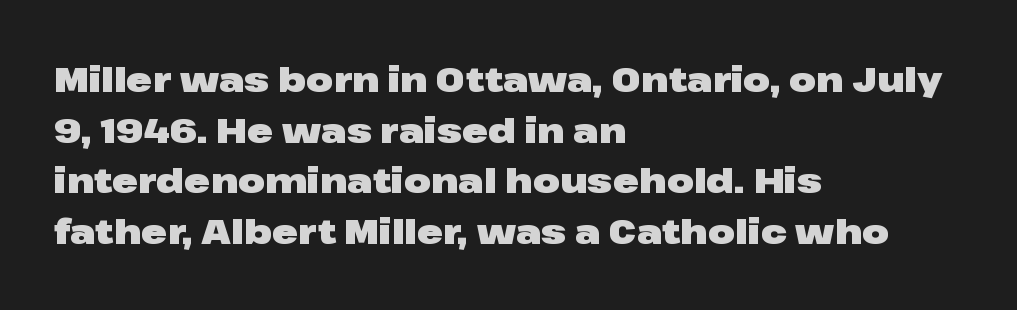
If you drew a ruler down the left edge, every line would touch it. If you drew a line through each stem, it would be perfectly vertical. Pretty heavy lettering here — definitely bold. Observe the ordinary spacing: letters are neighbours, not strangers.
